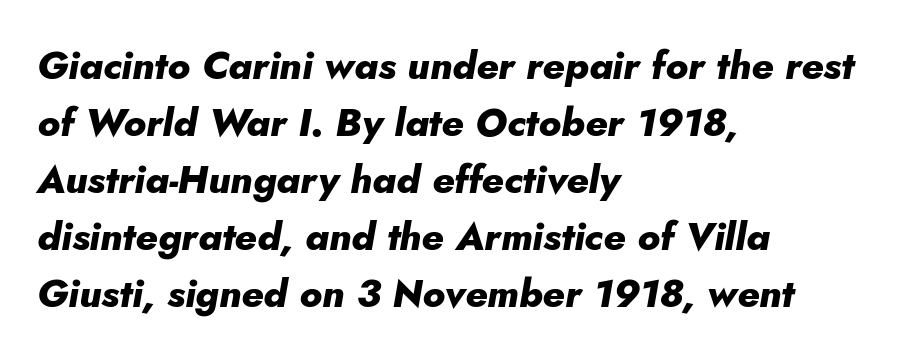
Q: Is the text bold? A: Yes.
Q: Is the text italic (slanted)? A: Yes, it leans right by about 10 degrees.
Q: Is the text underlined? A: No.
Q: How is the paragraph aligned? A: Left-aligned.
Q: Is the spacing between letters normal or unusually wide? A: Normal.
Q: Is the spacing between lines tight, normal or loose? A: Normal.
Q: Width (condensed, normal, or wide)? A: Normal.
Q: Stroke contrast? A: Low.
Q: x-height? A: Small.
Q: Monospaced? A: No.
